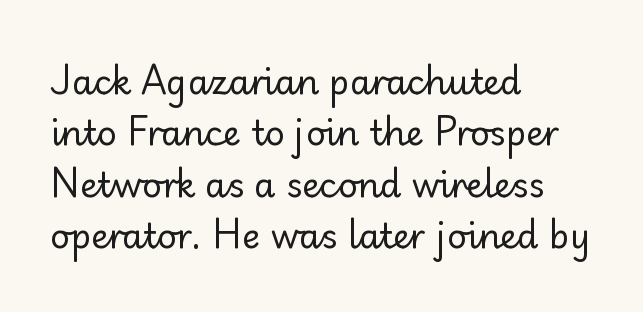
Each letter keeps its own natural width here, so spacing adapts to shape. Note: no serifs on the glyphs. Unlike italic type, these characters show no tilt at all. One-word summary of the alignment: left.
